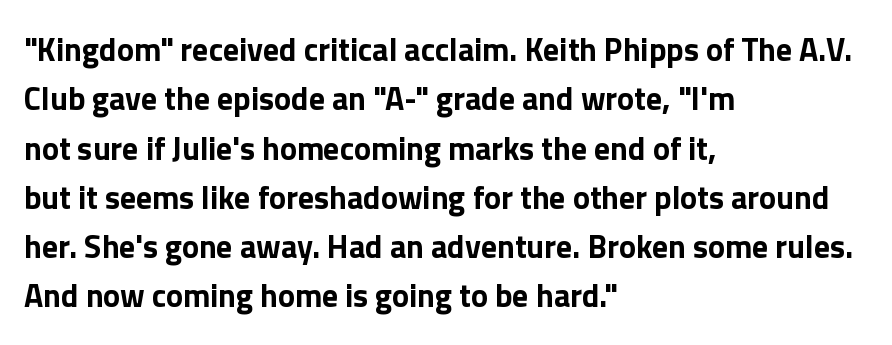
{"serif": "no", "italic": "no", "bold": "yes", "weight": "bold", "width": "normal", "stroke_contrast": "low", "x_height": "medium", "monospaced": "no", "underline": "no", "align": "left", "line_spacing": "normal", "line_spacing_ratio": 1.54, "letter_spacing": "normal", "letter_spacing_em": 0.0, "glyph_px": 32}
